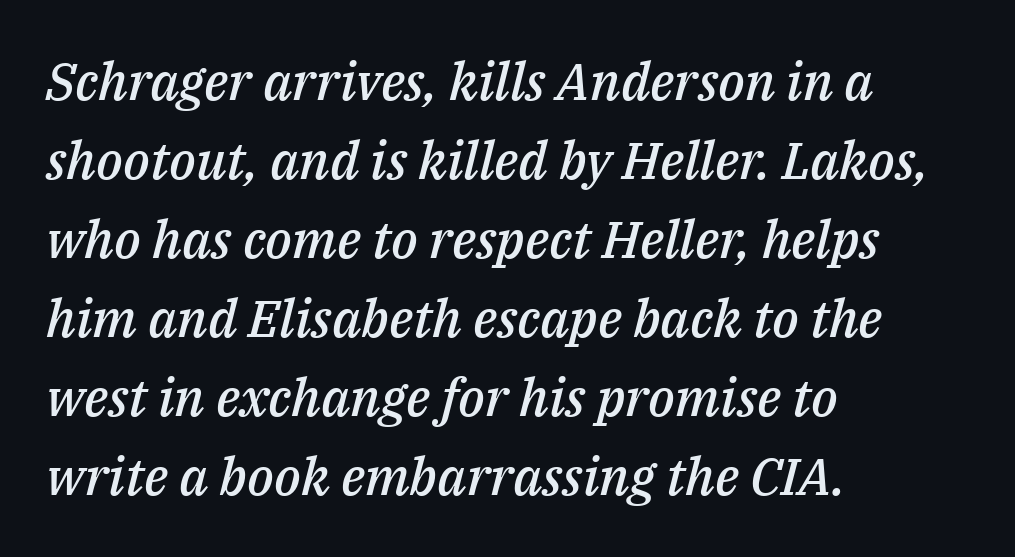
The image shows 52 px semibold type, italic (leaning right); set left-aligned, normal line spacing (1.52x), normal letter spacing, not underlined; medium stroke contrast and a medium x-height.
